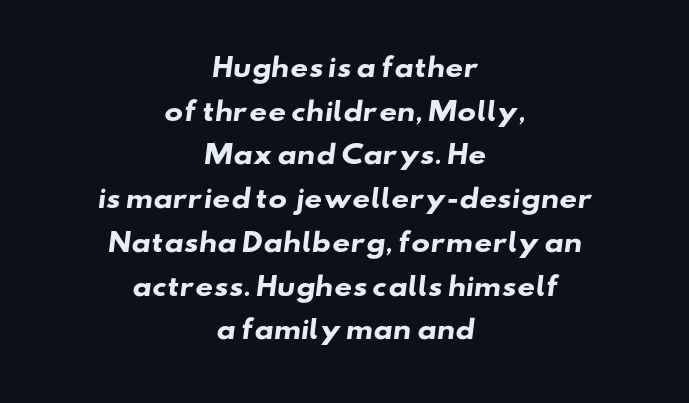
Q: Is the text bold? A: Yes.
Q: Is the text underlined? A: No.
Q: How is the paragraph aligned? A: Centered.
Q: Is the spacing between letters normal or unusually wide? A: Normal.
